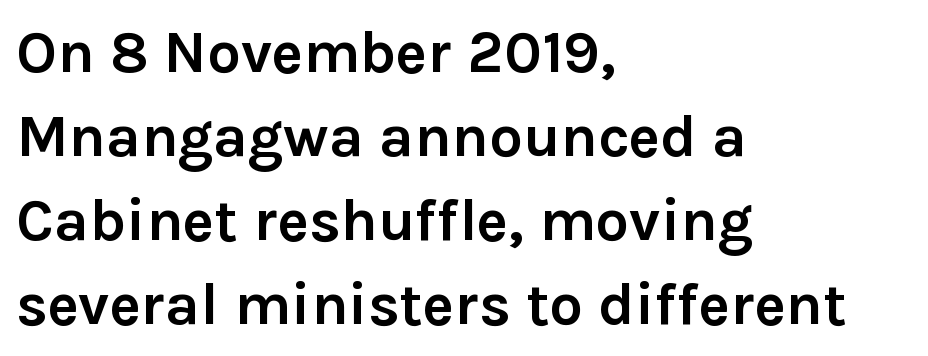
{"serif": "no", "italic": "no", "bold": "yes", "weight": "semibold", "width": "normal", "x_height": "medium", "monospaced": "no", "underline": "no", "align": "left", "line_spacing": "normal", "line_spacing_ratio": 1.4, "letter_spacing": "normal", "letter_spacing_em": 0.0, "glyph_px": 60}
